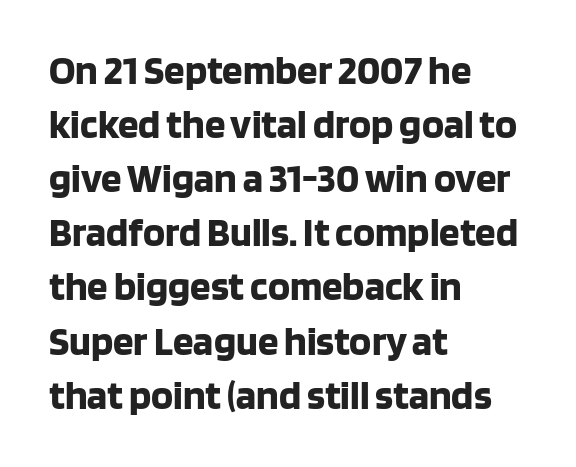
Nothing unusual about the tracking: characters are spaced as the font intends. Unlike italic type, these characters show no tilt at all. Each letter's strokes conclude bluntly, with no projecting serifs. Anything drawn beneath the words? Only blank space. This sample has the flowing, uneven cadence of proportional lettering. Reading down the column, the eye jumps a familiar distance to each next line.
